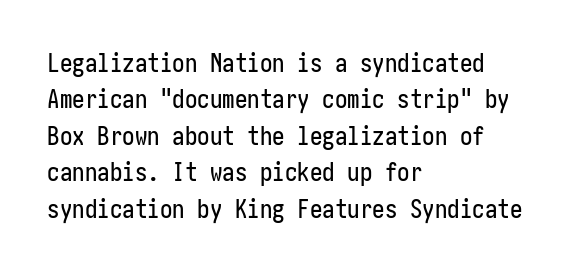
Q: Is the text italic (slanted)? A: No, it is upright.
Q: Is the text underlined? A: No.
Q: How is the paragraph aligned? A: Left-aligned.
Q: Is the spacing between letters normal or unusually wide? A: Normal.
Q: Is the spacing between lines tight, normal or loose? A: Normal.
